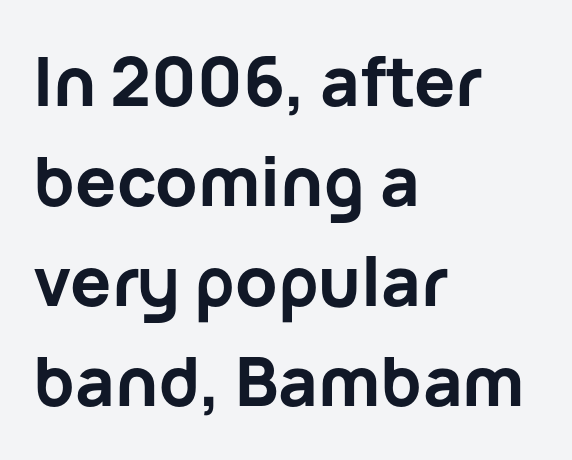
The image shows 68 px bold sans-serif type, upright; set left-aligned, normal line spacing (1.47x), normal letter spacing, not underlined; low stroke contrast and a medium x-height.
